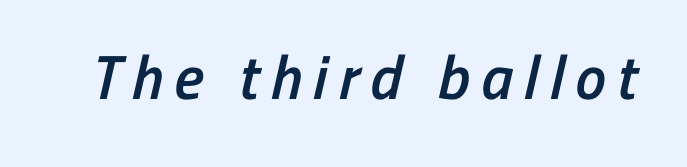
{"serif": "no", "bold": "semi", "weight": "semibold", "width": "condensed", "stroke_contrast": "low", "x_height": "medium", "monospaced": "no", "underline": "no", "glyph_px": 62}
